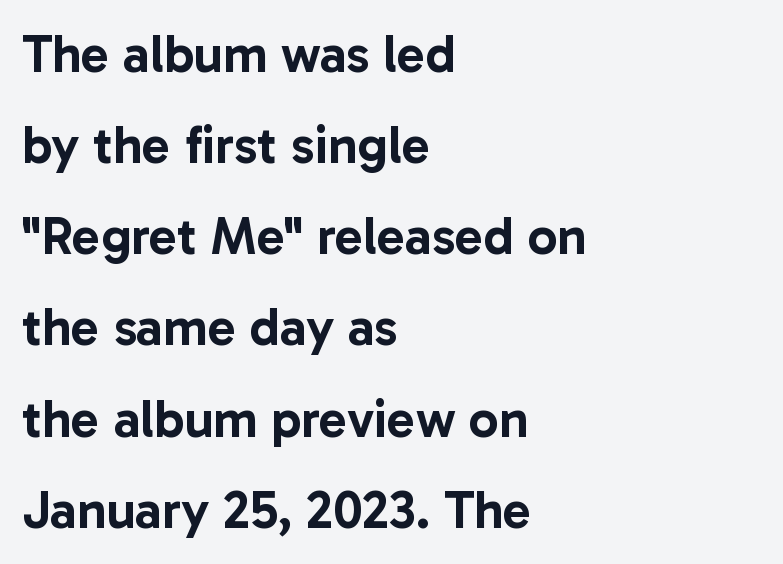
The area under the type is left untouched. Every row of glyphs begins at an identical x-position on the left. Students, note that the glyphs here touch the page at normal intervals. Varying glyph widths throughout — classic text-font behaviour. Rendered with straight, roman letterforms. Serif or sans? Sans — the stroke terminals are bare.
